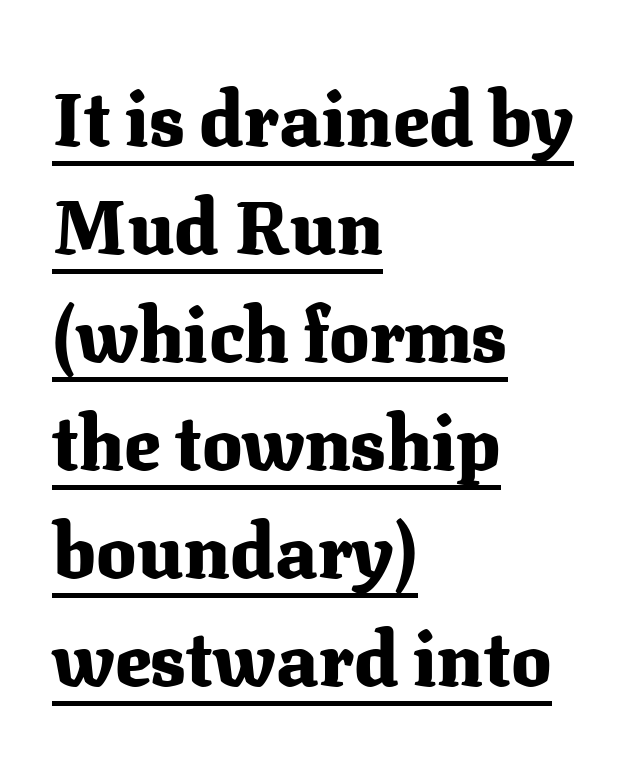
The compositor pushed each line to the left boundary. Each line of the rendering has a horizontal stroke beneath the glyphs. You could call the tracking neutral — neither tight nor loose. Quick note: interline space is typical. You could not count columns in this text — the font is proportionally spaced.
